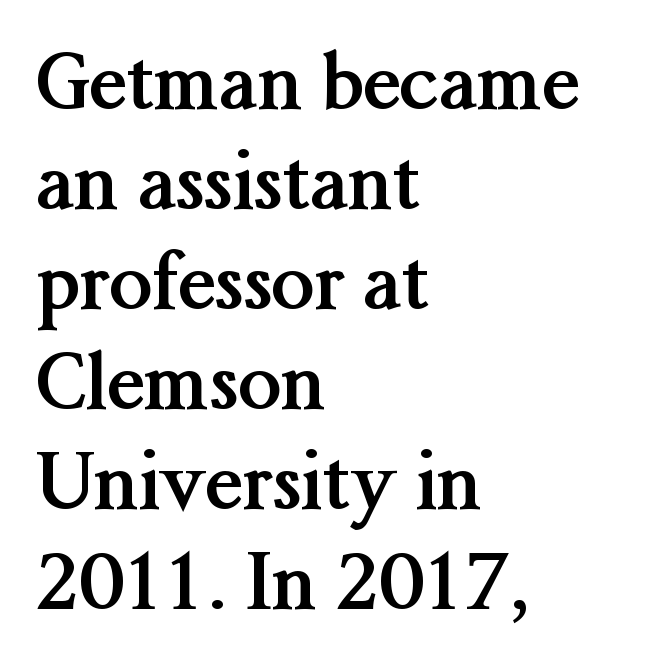
Q: Is the text bold? A: Yes.
Q: Is the text italic (slanted)? A: No, it is upright.
Q: Is the typeface a serif or a sans-serif typeface? A: Serif.
Q: Is the text underlined? A: No.
Q: How is the paragraph aligned? A: Left-aligned.
Q: Is the spacing between letters normal or unusually wide? A: Normal.
Q: Is the spacing between lines tight, normal or loose? A: Normal.
Q: Width (condensed, normal, or wide)? A: Normal.
Q: Stroke contrast? A: Medium.
Q: x-height? A: Medium.
Q: Monospaced? A: No.
